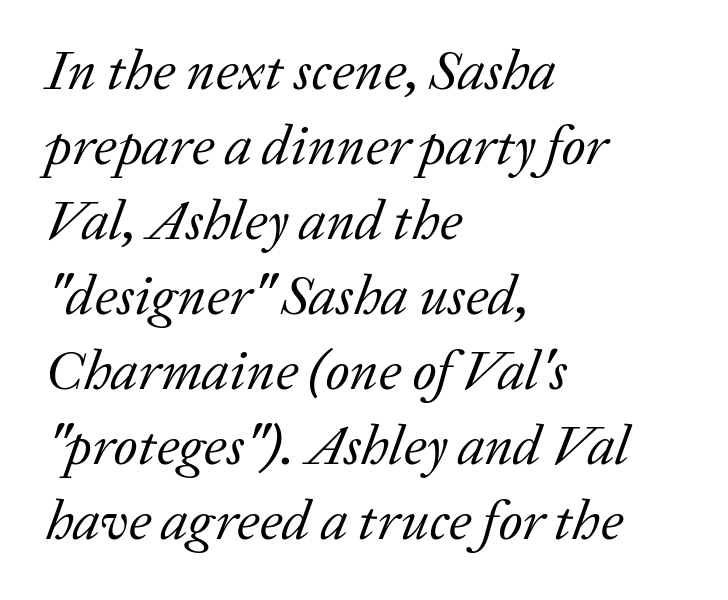
{"serif": "yes", "italic": "yes", "lean": "right", "slant_degrees": 20, "bold": "no", "weight": "regular", "width": "normal", "stroke_contrast": "low", "x_height": "medium", "monospaced": "no", "underline": "no", "align": "left", "line_spacing": "normal", "line_spacing_ratio": 1.34, "letter_spacing": "normal", "letter_spacing_em": 0.0, "glyph_px": 56}
